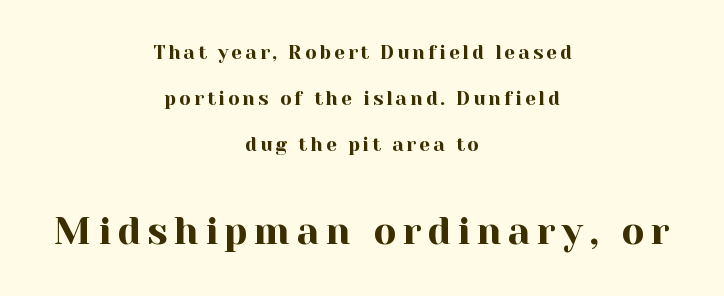
Letterform terminals end in serifs throughout the passage. Proportional: the letters do not fall into vertical columns. The lines in this sample share a center point and differ in where they start and stop. The following chunk of copy outweighs the initial chunk in type size.
